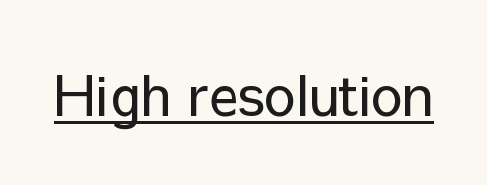
{"serif": "no", "italic": "no", "bold": "no", "weight": "regular", "width": "normal", "stroke_contrast": "low", "x_height": "medium", "monospaced": "no", "underline": "yes", "letter_spacing": "normal", "letter_spacing_em": 0.0, "glyph_px": 55}
